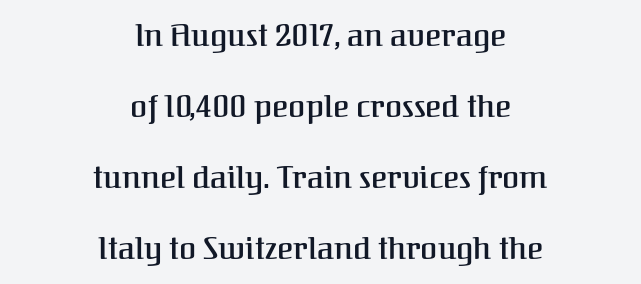
The image shows 31 px serif type, upright; set centered, loose line spacing (2.29x), normal letter spacing, not underlined; medium stroke contrast and a medium x-height.
